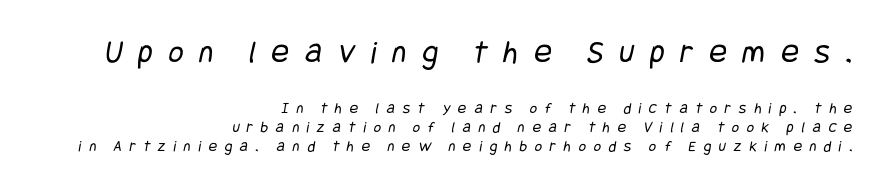
The image shows 33 px regular-weight, condensed sans-serif type; set right-aligned, line spacing 1.18x, unusually wide letter spacing (+0.48 em), not underlined; the first (top) block is 2.06x larger; low stroke contrast and a large x-height.
